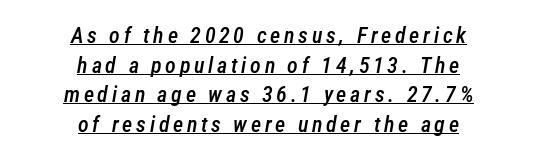
Q: Is the text bold? A: Semi-bold.
Q: Is the text italic (slanted)? A: Yes, it leans right by about 12 degrees.
Q: Is the text underlined? A: Yes.
Q: How is the paragraph aligned? A: Centered.
Q: Is the spacing between lines tight, normal or loose? A: Normal.
